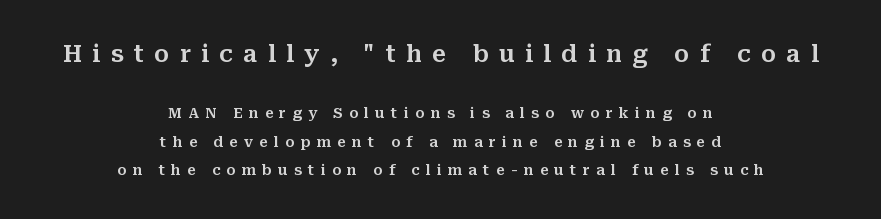
Q: Is the text italic (slanted)? A: No, it is upright.
Q: Is the text underlined? A: No.
Q: How is the paragraph aligned? A: Centered.
Q: Is the spacing between letters normal or unusually wide? A: Unusually wide.
Q: Is the spacing between lines tight, normal or loose? A: Loose.
Q: Which block of text is set in a larger size, the first (top) or the second (bottom)? A: The first (top) one.
